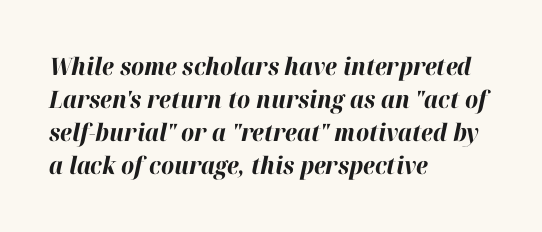
{"italic": "yes", "lean": "right", "slant_degrees": 12, "bold": "yes", "underline": "no", "align": "left", "line_spacing": "normal", "line_spacing_ratio": 1.38, "letter_spacing": "normal", "letter_spacing_em": 0.0, "glyph_px": 24}
